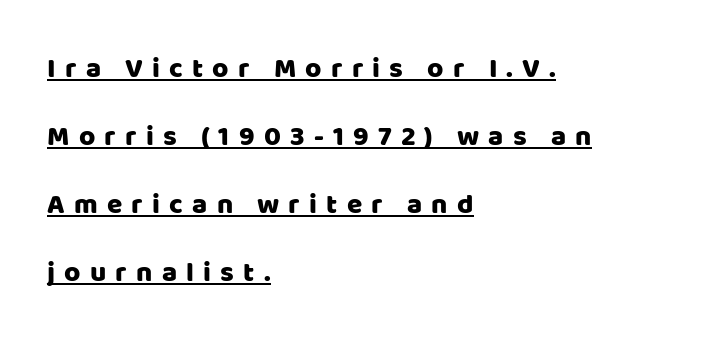
Q: Is the text italic (slanted)? A: No, it is upright.
Q: Is the typeface a serif or a sans-serif typeface? A: Sans-serif.
Q: Is the text underlined? A: Yes.
Q: How is the paragraph aligned? A: Left-aligned.
Q: Is the spacing between letters normal or unusually wide? A: Unusually wide.
Q: Is the spacing between lines tight, normal or loose? A: Loose.
Q: Width (condensed, normal, or wide)? A: Normal.
Q: Stroke contrast? A: Low.
Q: x-height? A: Large.
Q: Monospaced? A: No.
